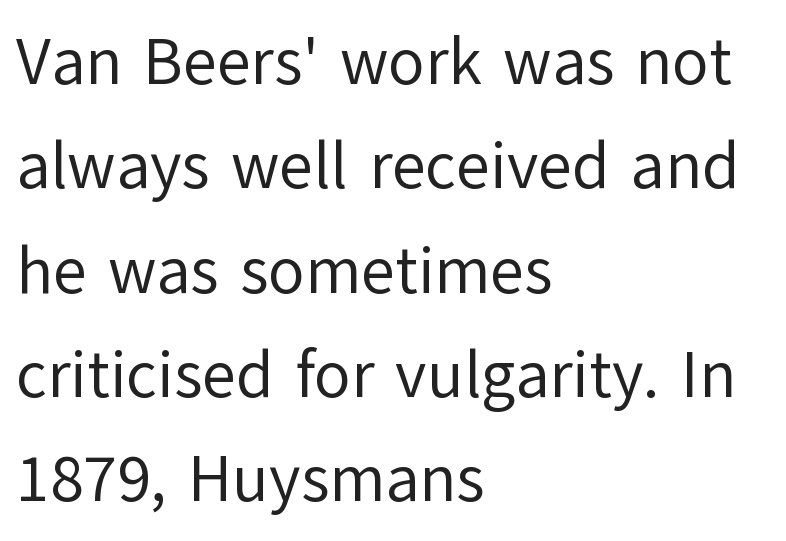
The text was rendered using a sans face with plain stroke endings. Weight: regular or lighter. The letters stand upright; this is a roman face. The compositor pushed each line to the left boundary. These lines keep a tight, regular rhythm from letter to letter.
